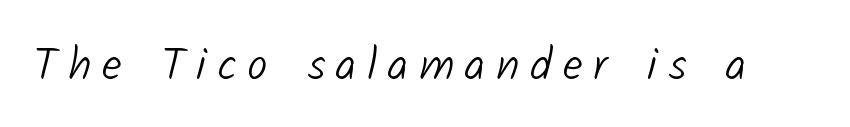
Q: Is the text bold? A: No.
Q: Is the typeface a serif or a sans-serif typeface? A: Sans-serif.
Q: Is the text underlined? A: No.
Q: Is the spacing between letters normal or unusually wide? A: Unusually wide.
Q: Width (condensed, normal, or wide)? A: Normal.
Q: Stroke contrast? A: Low.
Q: x-height? A: Medium.
Q: Monospaced? A: No.
